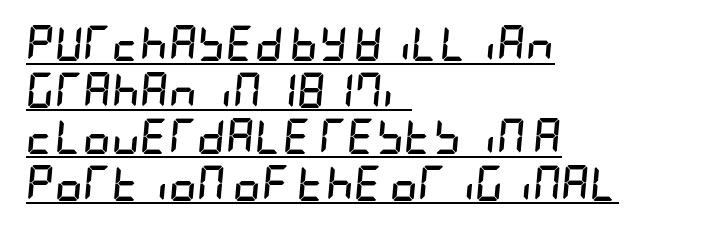
Q: Is the text bold? A: Yes.
Q: Is the text italic (slanted)? A: Yes, it leans right by about 5 degrees.
Q: Is the text underlined? A: Yes.
Q: How is the paragraph aligned? A: Left-aligned.
Q: Is the spacing between letters normal or unusually wide? A: Normal.
Q: Is the spacing between lines tight, normal or loose? A: Normal.
Q: Width (condensed, normal, or wide)? A: Condensed.
Q: Stroke contrast? A: Low.
Q: x-height? A: Large.
